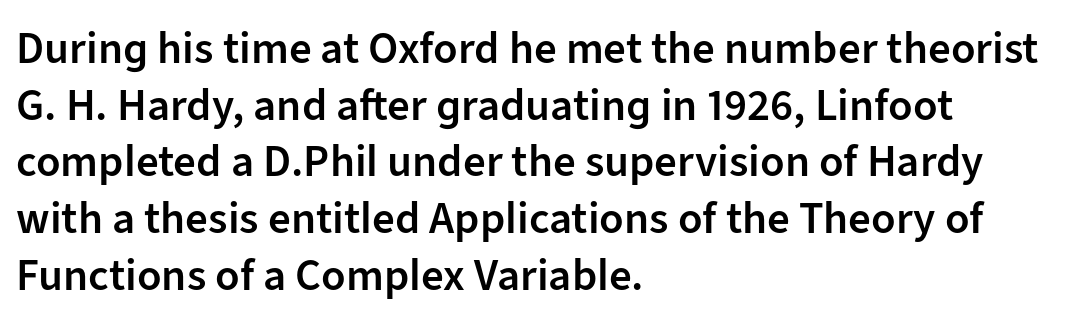
The image shows 45 px semibold sans-serif type, upright; set left-aligned, normal line spacing (1.26x), normal letter spacing, not underlined; low stroke contrast and a medium x-height.
